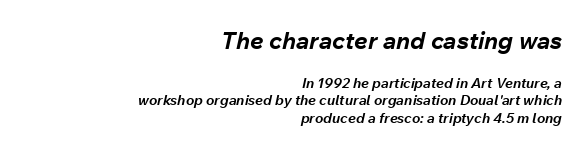
{"italic": "yes", "lean": "right", "slant_degrees": 12, "bold": "yes", "underline": "no", "align": "right", "line_spacing_ratio": 1.24, "letter_spacing": "normal", "letter_spacing_em": 0.0, "larger_block": "first", "size_ratio": 1.71, "glyph_px": 24}
